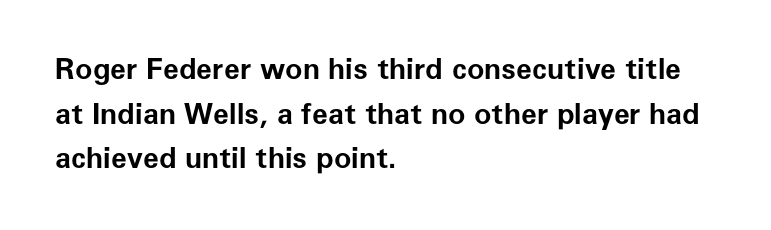
The image shows 29 px bold sans-serif type, upright; set left-aligned, normal line spacing (1.54x), normal letter spacing, not underlined; low stroke contrast and a medium x-height.
